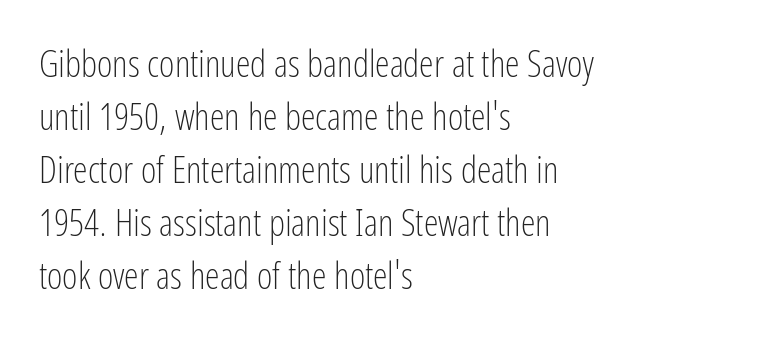
How would I describe the line gaps? Plain and ordinary. Examine the stroke ends and you'll find no serifs. Vertical stems look standard width or narrower in stroke. Here the designer chose a conventional face with non-uniform glyph widths. Teacher's note: observe the even left margin — that is flush-left alignment. Characters follow at the spacing the type designer built in.
